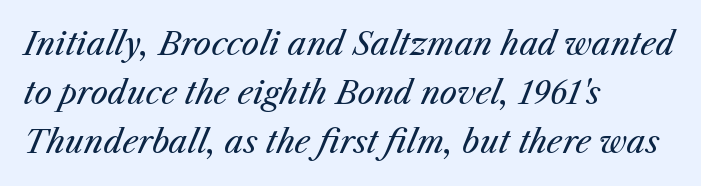
Words float on clear page, feet unadorned. Rendered with sloped, italic letterforms. The typesetting does not lean heavy: it is not bold. Vertical spacing — default.
